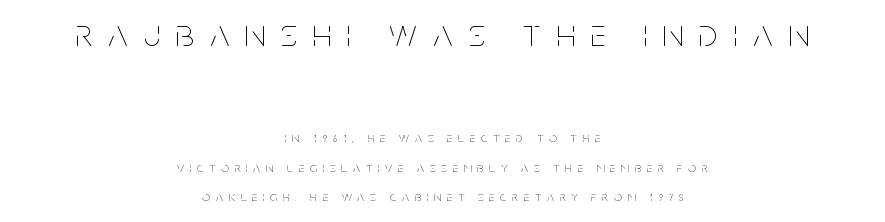
The image shows 39 px thin, condensed type, upright; set centered, loose line spacing (2.12x), unusually wide letter spacing (+0.41 em), not underlined; the first (top) block is 2.79x larger; low stroke contrast and a large x-height.
